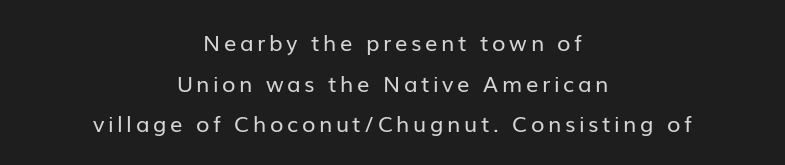
Q: Is the text bold? A: No.
Q: Is the text italic (slanted)? A: No, it is upright.
Q: Is the text underlined? A: No.
Q: How is the paragraph aligned? A: Centered.
